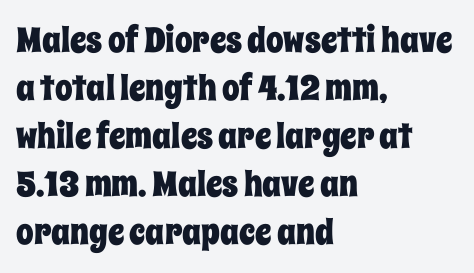
{"italic": "no", "width": "condensed", "stroke_contrast": "low", "x_height": "large", "monospaced": "no", "underline": "no", "align": "left", "line_spacing": "normal", "line_spacing_ratio": 1.37, "letter_spacing": "normal", "letter_spacing_em": 0.0, "glyph_px": 35}
